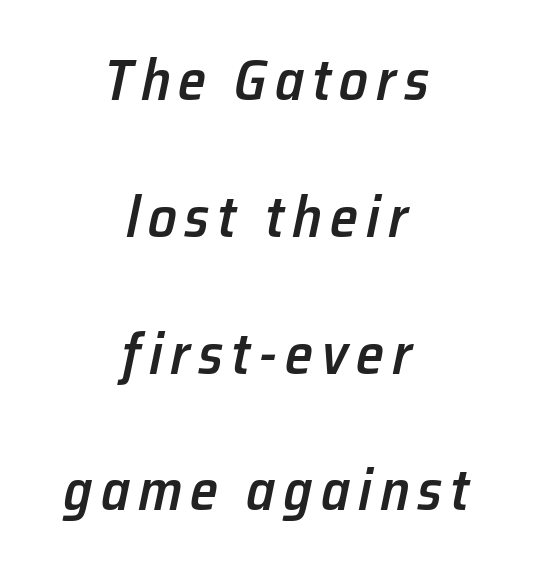
Q: Is the text bold? A: Semi-bold.
Q: Is the text italic (slanted)? A: Yes, it leans right by about 12 degrees.
Q: Is the text underlined? A: No.
Q: How is the paragraph aligned? A: Centered.
Q: Is the spacing between lines tight, normal or loose? A: Loose.
Q: Width (condensed, normal, or wide)? A: Normal.
Q: Stroke contrast? A: Low.
Q: x-height? A: Medium.
Q: Monospaced? A: No.
